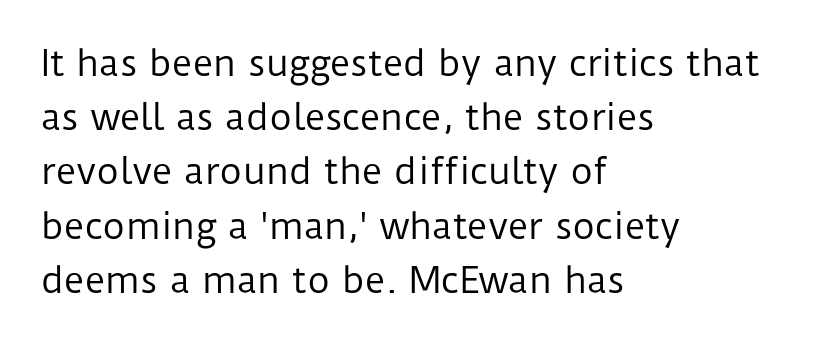
Q: Is the text bold? A: No.
Q: Is the text italic (slanted)? A: No, it is upright.
Q: Is the typeface a serif or a sans-serif typeface? A: Sans-serif.
Q: Is the text underlined? A: No.
Q: How is the paragraph aligned? A: Left-aligned.
Q: Is the spacing between letters normal or unusually wide? A: Normal.
Q: Is the spacing between lines tight, normal or loose? A: Normal.
Q: Width (condensed, normal, or wide)? A: Normal.
Q: Stroke contrast? A: Low.
Q: x-height? A: Medium.
Q: Monospaced? A: No.
